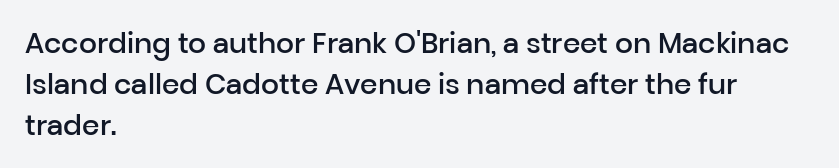
Q: Is the text bold? A: Semi-bold.
Q: Is the text italic (slanted)? A: No, it is upright.
Q: Is the typeface a serif or a sans-serif typeface? A: Sans-serif.
Q: Is the text underlined? A: No.
Q: How is the paragraph aligned? A: Left-aligned.
Q: Is the spacing between letters normal or unusually wide? A: Normal.
Q: Is the spacing between lines tight, normal or loose? A: Normal.
Q: Width (condensed, normal, or wide)? A: Normal.
Q: Stroke contrast? A: Low.
Q: x-height? A: Medium.
Q: Monospaced? A: No.
